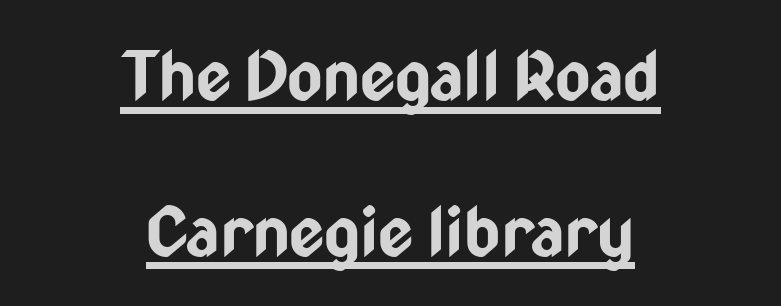
{"serif": "no", "italic": "no", "bold": "yes", "weight": "bold", "width": "condensed", "stroke_contrast": "low", "x_height": "medium", "monospaced": "no", "underline": "yes", "align": "center", "line_spacing": "loose", "line_spacing_ratio": 2.29, "letter_spacing": "normal", "letter_spacing_em": 0.0, "glyph_px": 68}
